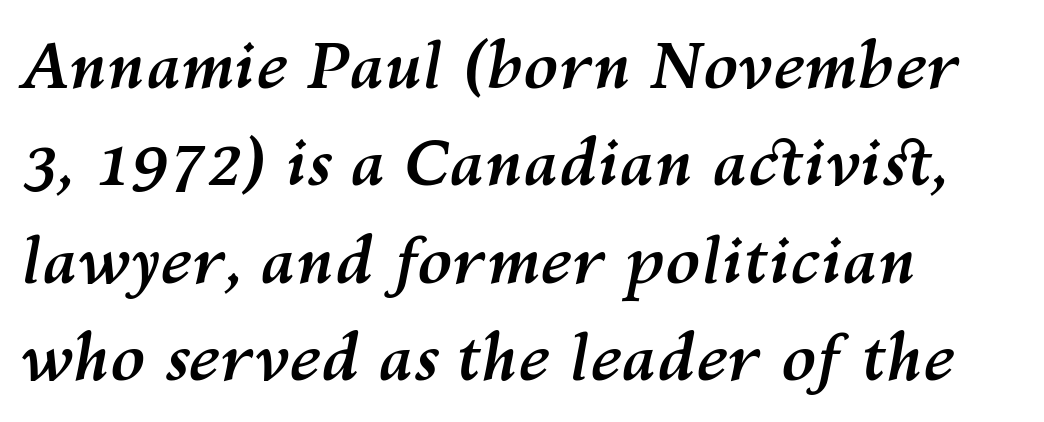
What weight is shown? A full bold with thick strokes. Glance below the letters and you will spot only blank space. Leading: standard. A typesetter would call this proportional, since set widths differ per character.
